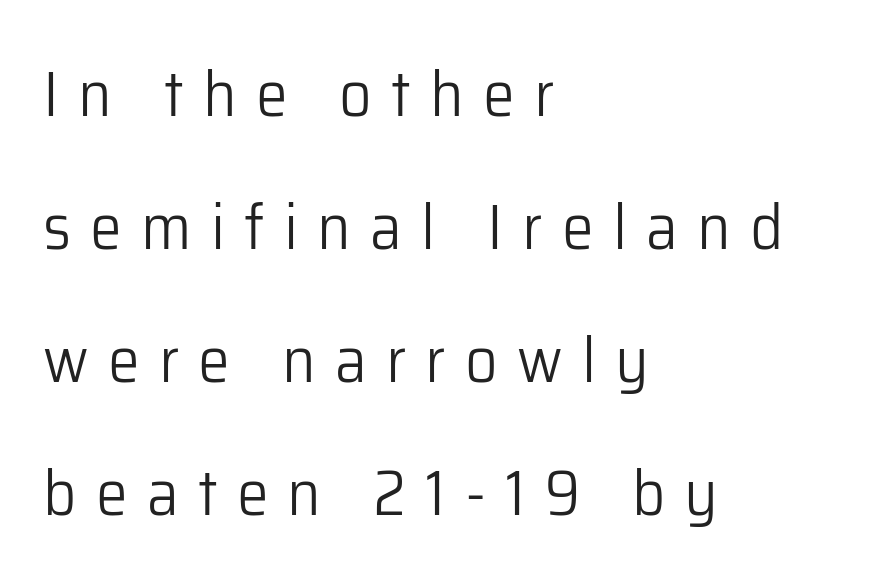
The image shows 64 px light sans-serif type, upright; set left-aligned, loose line spacing (2.08x), unusually wide letter spacing (+0.3 em), not underlined; low stroke contrast and a medium x-height.
